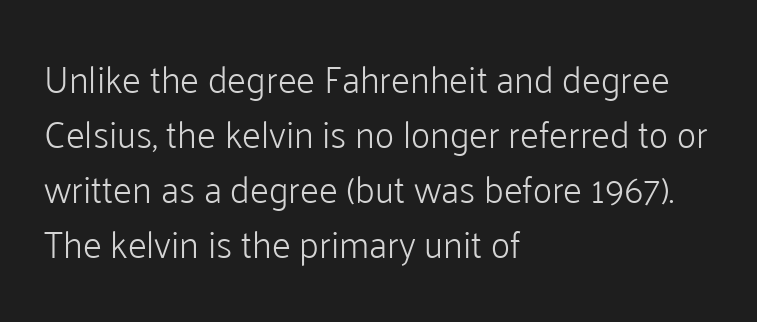
{"serif": "no", "italic": "no", "bold": "no", "weight": "light", "width": "normal", "stroke_contrast": "low", "x_height": "medium", "monospaced": "no", "underline": "no", "align": "left", "line_spacing": "normal", "line_spacing_ratio": 1.49, "letter_spacing": "normal", "letter_spacing_em": 0.0, "glyph_px": 37}
